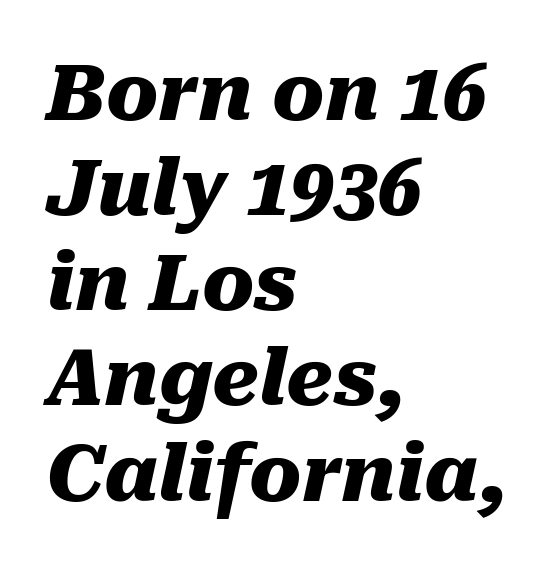
Q: Is the text bold? A: Yes.
Q: Is the text italic (slanted)? A: Yes, it leans right by about 10 degrees.
Q: Is the text underlined? A: No.
Q: How is the paragraph aligned? A: Left-aligned.
Q: Is the spacing between letters normal or unusually wide? A: Normal.
Q: Width (condensed, normal, or wide)? A: Normal.
Q: Stroke contrast? A: Medium.
Q: x-height? A: Medium.
Q: Monospaced? A: No.
